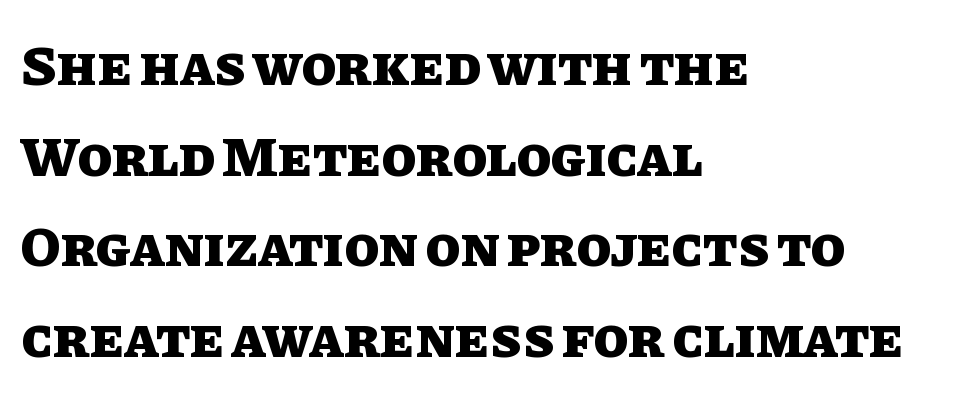
Q: Is the text bold? A: Yes.
Q: Is the text italic (slanted)? A: No, it is upright.
Q: Is the text underlined? A: No.
Q: How is the paragraph aligned? A: Left-aligned.
Q: Is the spacing between letters normal or unusually wide? A: Normal.
Q: Is the spacing between lines tight, normal or loose? A: Normal.
Q: Width (condensed, normal, or wide)? A: Normal.
Q: Stroke contrast? A: Low.
Q: x-height? A: Large.
Q: Monospaced? A: No.
